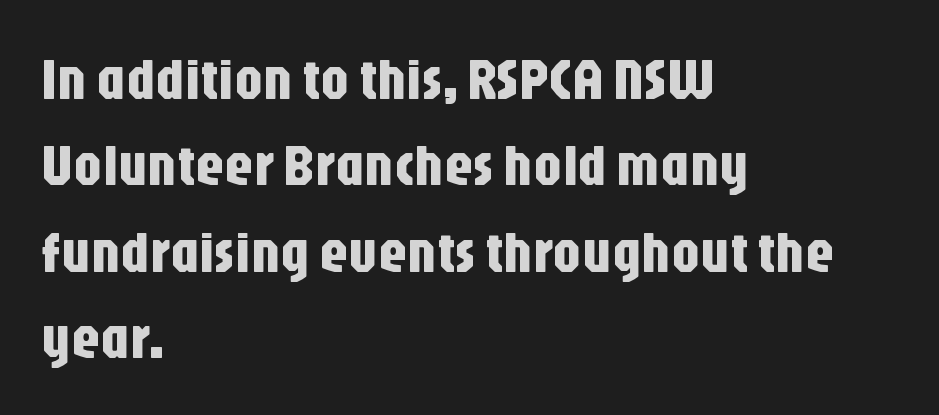
The image shows 58 px condensed sans-serif type, upright; set left-aligned, normal line spacing (1.49x), normal letter spacing, not underlined; low stroke contrast and a large x-height.
